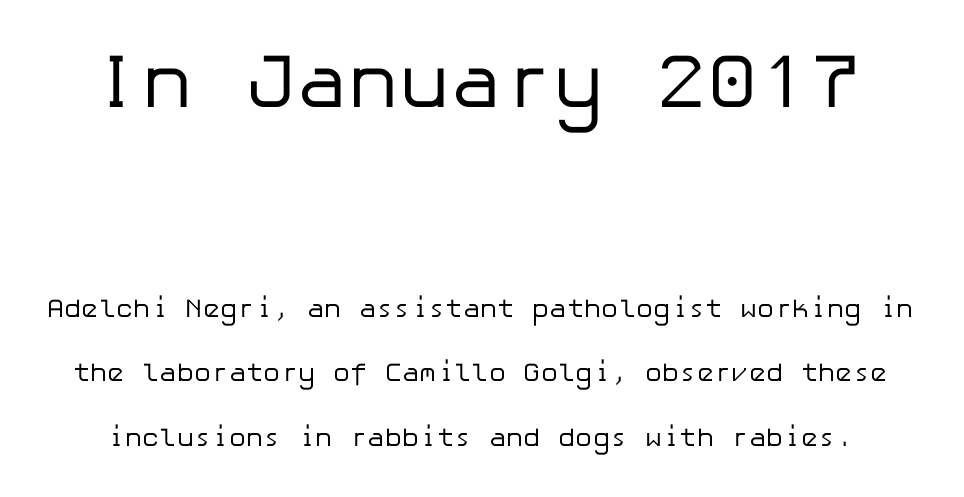
The image shows 77 px regular-weight sans-serif type, upright; set loose line spacing (2.48x), normal letter spacing, not underlined; the first (top) block is 2.96x larger; low stroke contrast and a medium x-height.
